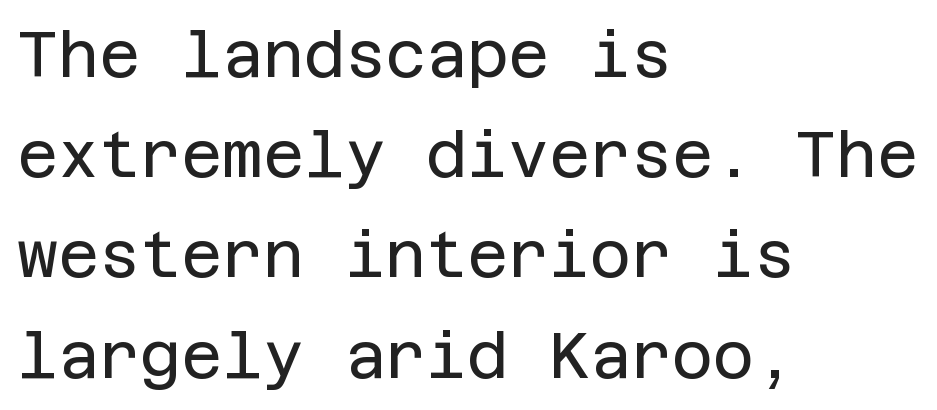
{"serif": "no", "italic": "no", "bold": "no", "weight": "regular", "width": "normal", "stroke_contrast": "low", "x_height": "large", "underline": "no", "align": "left", "line_spacing": "normal", "line_spacing_ratio": 1.59, "letter_spacing": "normal", "letter_spacing_em": 0.0, "glyph_px": 63}
